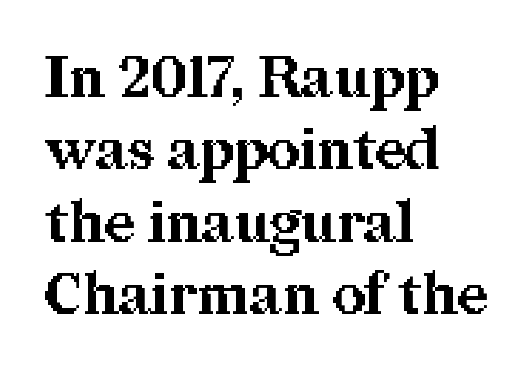
{"serif": "yes", "italic": "no", "bold": "yes", "weight": "bold", "width": "normal", "stroke_contrast": "medium", "x_height": "medium", "monospaced": "no", "underline": "no", "align": "left", "line_spacing": "normal", "line_spacing_ratio": 1.27, "letter_spacing": "normal", "letter_spacing_em": 0.0, "glyph_px": 57}
